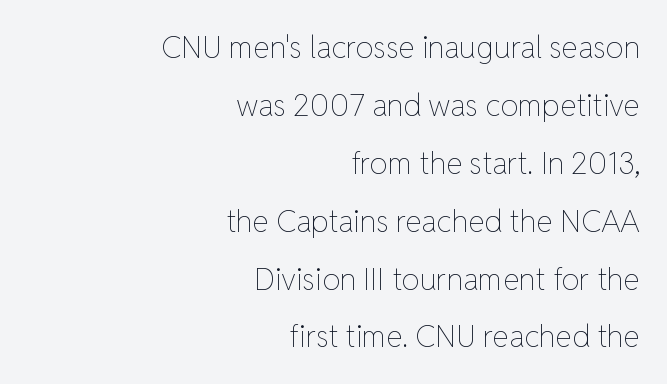
Q: Is the text bold? A: No.
Q: Is the text italic (slanted)? A: No, it is upright.
Q: Is the text underlined? A: No.
Q: How is the paragraph aligned? A: Right-aligned.
Q: Is the spacing between letters normal or unusually wide? A: Normal.
Q: Is the spacing between lines tight, normal or loose? A: Loose.
Q: Width (condensed, normal, or wide)? A: Normal.
Q: Stroke contrast? A: Low.
Q: x-height? A: Medium.
Q: Monospaced? A: No.
